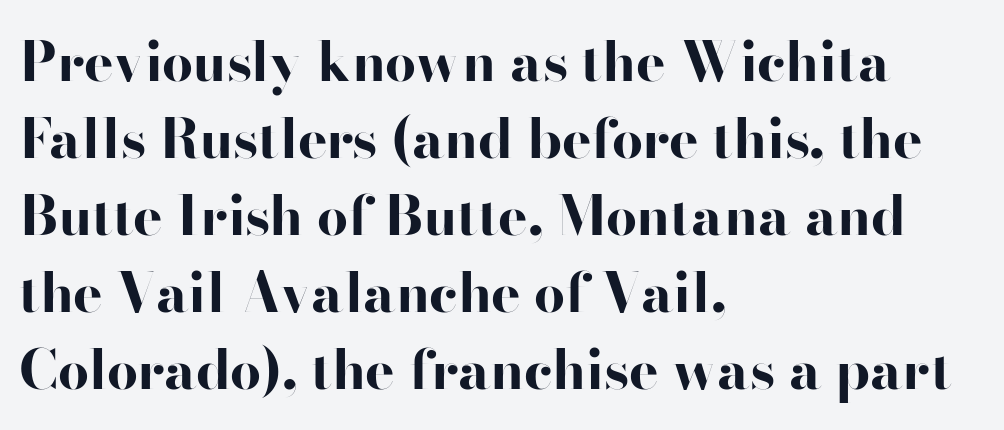
Caption: multi-line text, flush left, ragged right. You could call the tracking neutral — neither tight nor loose. Here the designer chose a conventional face with non-uniform glyph widths. Unmarked baselines from the first word to the last. I'd call this a sans setting — the letters go barefoot. The font is running at its bold setting.
